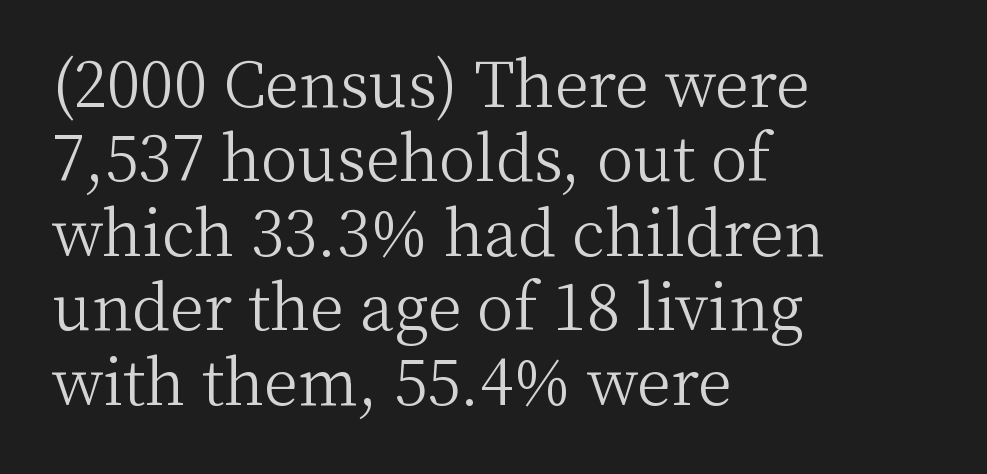
Q: Is the text bold? A: No.
Q: Is the text italic (slanted)? A: No, it is upright.
Q: Is the typeface a serif or a sans-serif typeface? A: Serif.
Q: Is the text underlined? A: No.
Q: How is the paragraph aligned? A: Left-aligned.
Q: Is the spacing between letters normal or unusually wide? A: Normal.
Q: Width (condensed, normal, or wide)? A: Normal.
Q: Stroke contrast? A: Medium.
Q: x-height? A: Medium.
Q: Monospaced? A: No.
